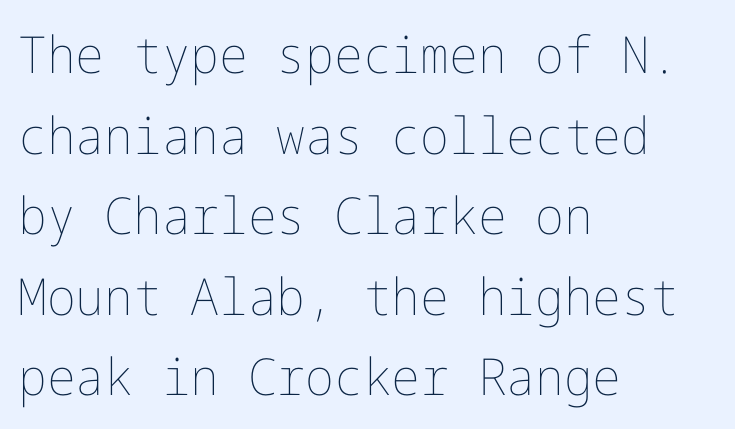
Q: Is the text bold? A: No.
Q: Is the text italic (slanted)? A: No, it is upright.
Q: Is the text underlined? A: No.
Q: How is the paragraph aligned? A: Left-aligned.
Q: Is the spacing between letters normal or unusually wide? A: Normal.
Q: Is the spacing between lines tight, normal or loose? A: Normal.
Q: Width (condensed, normal, or wide)? A: Normal.
Q: Stroke contrast? A: Low.
Q: x-height? A: Medium.
